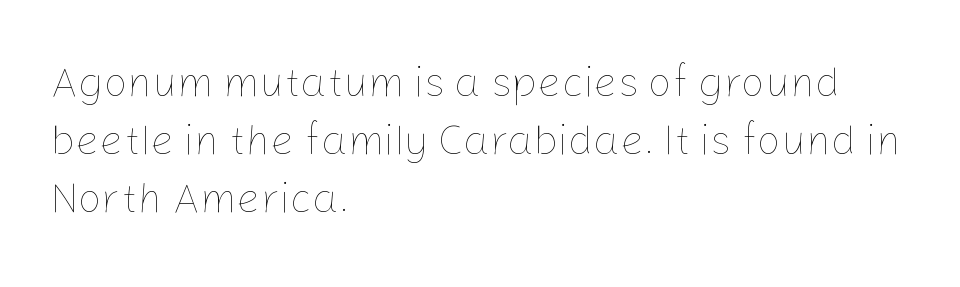
The passage shown is typed in a proportional face where columns would drift. Students, observe: this is what conventionally led text looks like. Heaviness? Minimal to ordinary, like unemphasized prose. Observe the ordinary spacing: letters are neighbours, not strangers.
